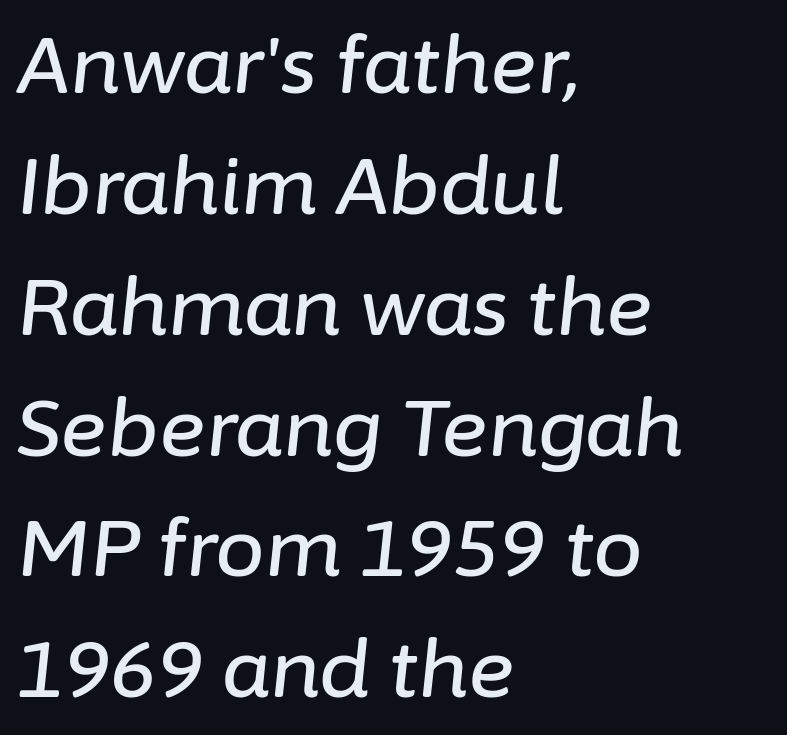
{"italic": "yes", "lean": "right", "slant_degrees": 6, "width": "normal", "stroke_contrast": "low", "x_height": "medium", "monospaced": "no", "underline": "no", "align": "left", "line_spacing": "normal", "line_spacing_ratio": 1.53, "letter_spacing": "normal", "letter_spacing_em": 0.0, "glyph_px": 79}
